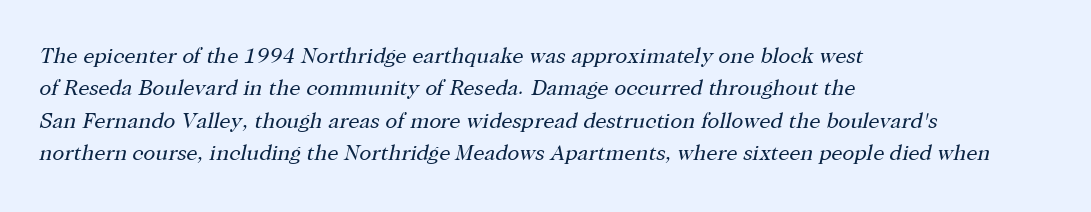
Q: Is the text bold? A: No.
Q: Is the text italic (slanted)? A: Yes, it leans right by about 12 degrees.
Q: Is the text underlined? A: No.
Q: How is the paragraph aligned? A: Left-aligned.
Q: Is the spacing between letters normal or unusually wide? A: Normal.
Q: Is the spacing between lines tight, normal or loose? A: Normal.
